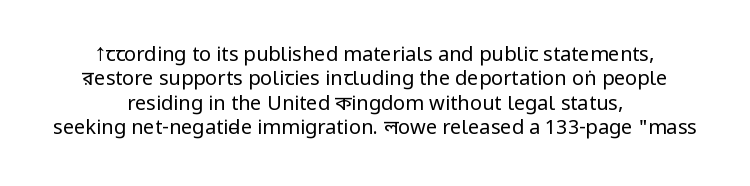
The image shows 20 px text type, upright; set centered, line spacing 1.22x, normal letter spacing, not underlined.
